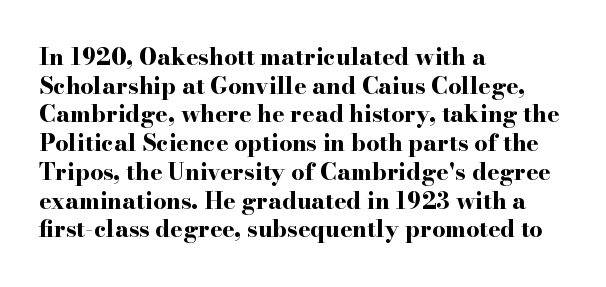
In CSS terms this would be text-align: left. On the weight axis this lands at bold, roughly 700. No word sits above an underline. Regarding leading, the lines here are spaced in the standard way. Quick note: not italic, upright. Glyph-to-glyph distance matches everyday printed text.
